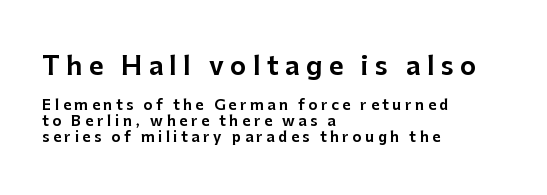
{"italic": "no", "underline": "no", "align": "left", "line_spacing": "tight", "line_spacing_ratio": 1.15, "letter_spacing": "wide", "letter_spacing_em": 0.26, "larger_block": "first", "size_ratio": 1.79, "glyph_px": 25}
